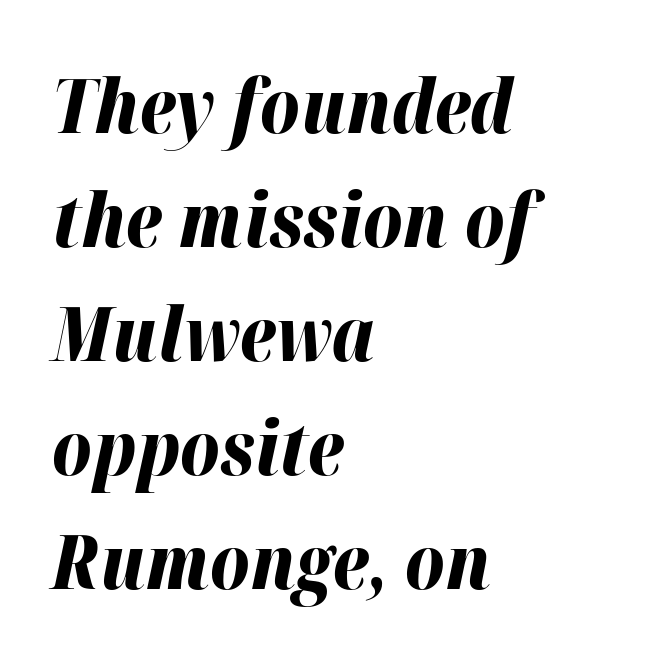
The image shows 75 px bold type, italic (leaning right); set left-aligned, normal line spacing (1.52x), normal letter spacing, not underlined; high stroke contrast and a medium x-height.
